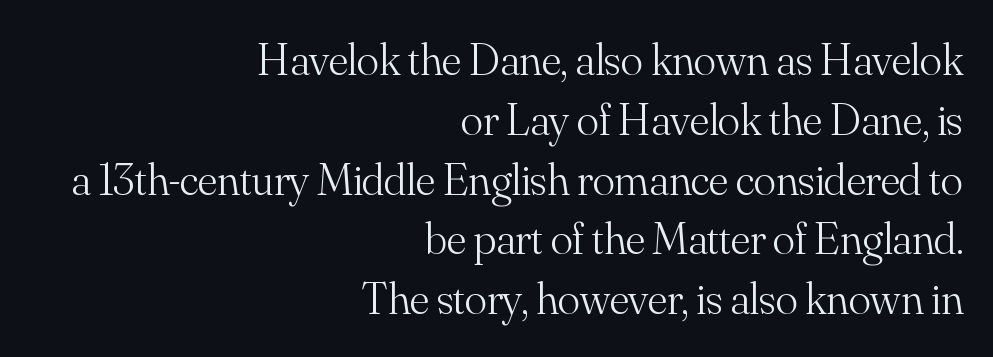
The image shows 46 px light serif type, upright; set right-aligned, normal line spacing (1.3x), normal letter spacing, not underlined; medium stroke contrast and a small x-height.
